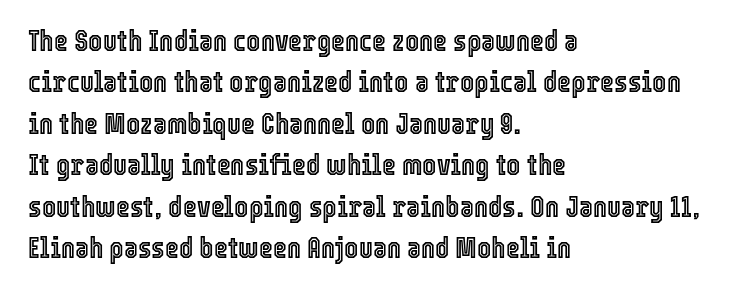
Q: Is the text italic (slanted)? A: No, it is upright.
Q: Is the text underlined? A: No.
Q: How is the paragraph aligned? A: Left-aligned.
Q: Is the spacing between letters normal or unusually wide? A: Normal.
Q: Is the spacing between lines tight, normal or loose? A: Normal.
Q: Width (condensed, normal, or wide)? A: Condensed.
Q: x-height? A: Medium.
Q: Monospaced? A: No.
